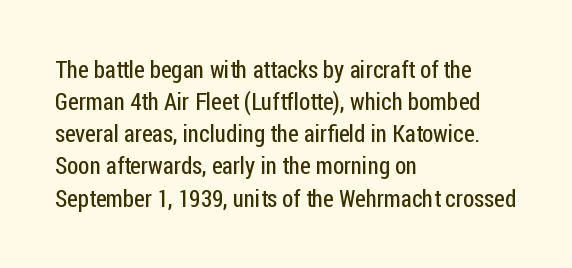
Q: Is the text bold? A: No.
Q: Is the text italic (slanted)? A: No, it is upright.
Q: Is the text underlined? A: No.
Q: How is the paragraph aligned? A: Left-aligned.
Q: Is the spacing between letters normal or unusually wide? A: Normal.
Q: Is the spacing between lines tight, normal or loose? A: Normal.
